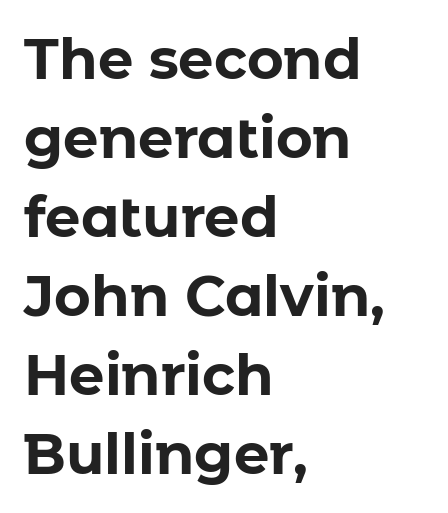
Q: Is the text bold? A: Yes.
Q: Is the text italic (slanted)? A: No, it is upright.
Q: Is the typeface a serif or a sans-serif typeface? A: Sans-serif.
Q: Is the text underlined? A: No.
Q: How is the paragraph aligned? A: Left-aligned.
Q: Is the spacing between letters normal or unusually wide? A: Normal.
Q: Is the spacing between lines tight, normal or loose? A: Normal.
Q: Width (condensed, normal, or wide)? A: Normal.
Q: Stroke contrast? A: Low.
Q: x-height? A: Medium.
Q: Monospaced? A: No.
